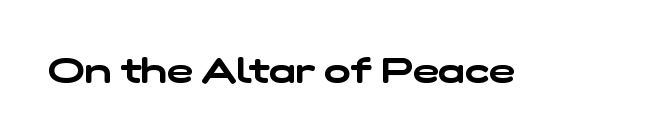
The image shows 35 px wide sans-serif type; set normal letter spacing, not underlined; low stroke contrast and a medium x-height.
